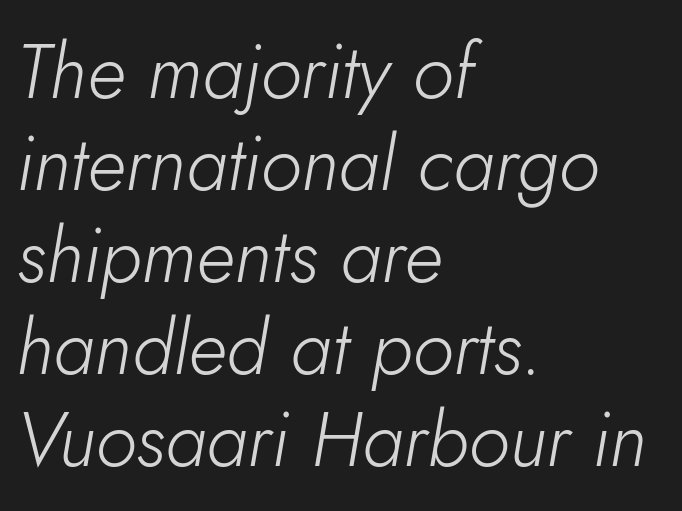
The image shows 76 px light type, italic (leaning right); set left-aligned, line spacing 1.21x, normal letter spacing, not underlined; low stroke contrast and a small x-height.
